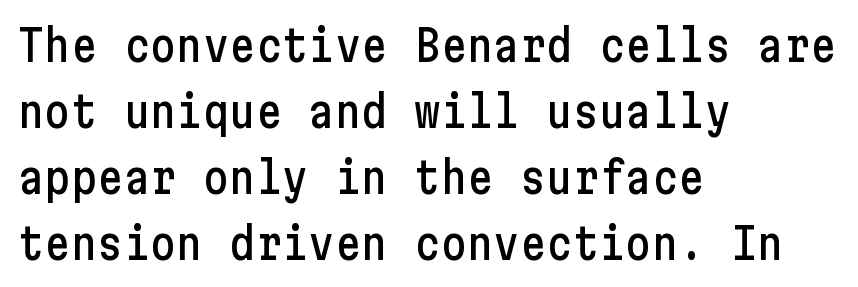
Is the block centered? No — it sits flush against the left margin. The font's upright variant was chosen for this text. Notice how descenders clear the ascenders below comfortably — that's standard leading. Each word holds together tightly as a unit, with standard inter-letter gaps. The typeface chosen for these lines omits serifs. Only glyphs here, with clear space below each row.
